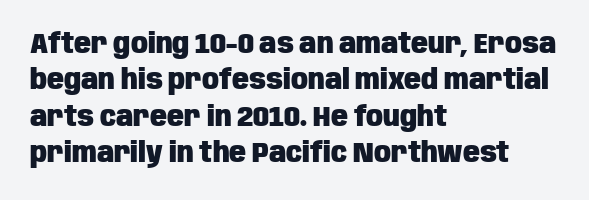
{"serif": "no", "italic": "no", "bold": "yes", "weight": "heavy", "width": "condensed", "stroke_contrast": "low", "x_height": "large", "monospaced": "no", "underline": "no", "align": "left", "line_spacing": "normal", "line_spacing_ratio": 1.3, "letter_spacing": "normal", "letter_spacing_em": 0.0, "glyph_px": 28}
